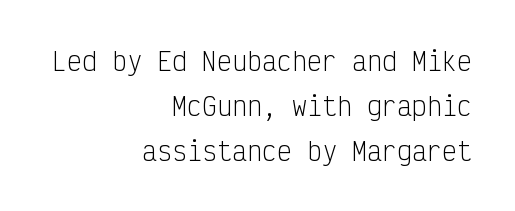
Q: Is the text bold? A: No.
Q: Is the text italic (slanted)? A: No, it is upright.
Q: Is the text underlined? A: No.
Q: How is the paragraph aligned? A: Right-aligned.
Q: Is the spacing between letters normal or unusually wide? A: Normal.
